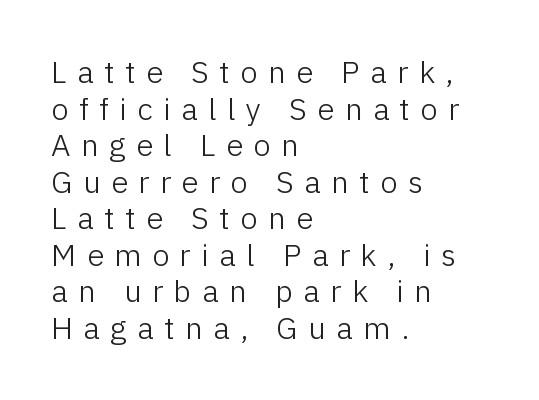
Q: Is the text bold? A: No.
Q: Is the text italic (slanted)? A: No, it is upright.
Q: Is the typeface a serif or a sans-serif typeface? A: Sans-serif.
Q: Is the text underlined? A: No.
Q: How is the paragraph aligned? A: Left-aligned.
Q: Is the spacing between letters normal or unusually wide? A: Unusually wide.
Q: Width (condensed, normal, or wide)? A: Normal.
Q: Stroke contrast? A: Low.
Q: x-height? A: Medium.
Q: Monospaced? A: No.
